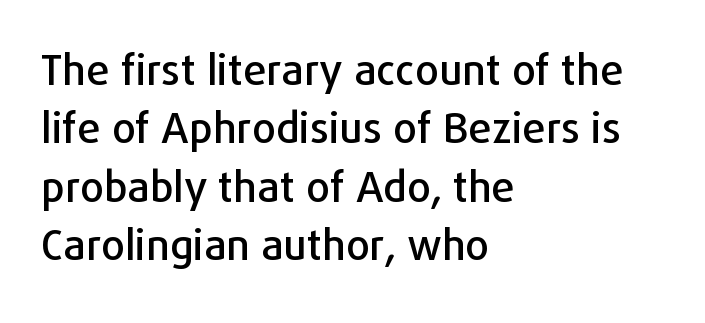
{"serif": "no", "italic": "no", "width": "normal", "stroke_contrast": "low", "x_height": "medium", "monospaced": "no", "underline": "no", "align": "left", "line_spacing": "normal", "line_spacing_ratio": 1.39, "letter_spacing": "normal", "letter_spacing_em": 0.0, "glyph_px": 42}
